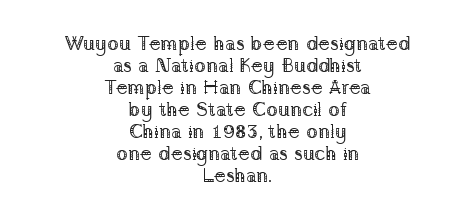
Q: Is the text bold? A: No.
Q: Is the text italic (slanted)? A: No, it is upright.
Q: Is the text underlined? A: No.
Q: How is the paragraph aligned? A: Centered.
Q: Is the spacing between letters normal or unusually wide? A: Normal.
Q: Is the spacing between lines tight, normal or loose? A: Tight.
